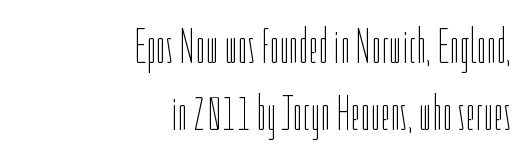
No extra tracking has been applied to these lines. Unlike italic type, these characters show no tilt at all. Reading down the column, the eye jumps a familiar distance to each next line. Letters have the restrained weight of plain body copy at most. Typeset ragged left — the right edge is the straight one.
